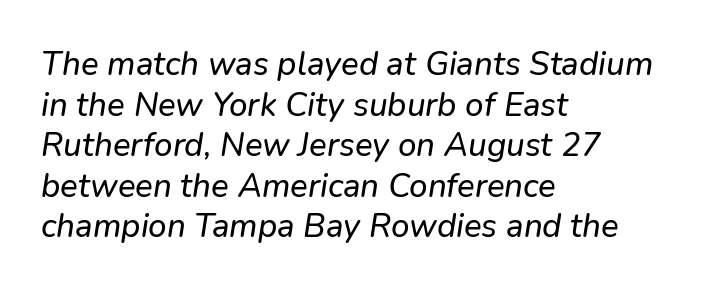
Q: Is the typeface a serif or a sans-serif typeface? A: Sans-serif.
Q: Is the text underlined? A: No.
Q: How is the paragraph aligned? A: Left-aligned.
Q: Is the spacing between letters normal or unusually wide? A: Normal.
Q: Width (condensed, normal, or wide)? A: Normal.
Q: Stroke contrast? A: Low.
Q: x-height? A: Medium.
Q: Monospaced? A: No.
